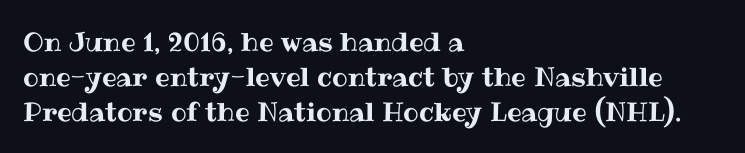
Q: Is the text italic (slanted)? A: No, it is upright.
Q: Is the text underlined? A: No.
Q: How is the paragraph aligned? A: Left-aligned.
Q: Is the spacing between letters normal or unusually wide? A: Normal.
Q: Is the spacing between lines tight, normal or loose? A: Normal.
